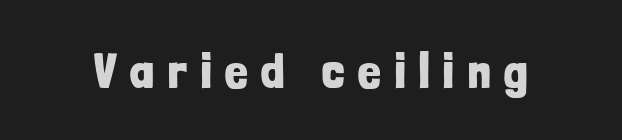
Q: Is the text bold? A: Yes.
Q: Is the text italic (slanted)? A: No, it is upright.
Q: Is the typeface a serif or a sans-serif typeface? A: Sans-serif.
Q: Is the text underlined? A: No.
Q: Is the spacing between letters normal or unusually wide? A: Unusually wide.
Q: Width (condensed, normal, or wide)? A: Condensed.
Q: Stroke contrast? A: Low.
Q: x-height? A: Medium.
Q: Monospaced? A: No.
